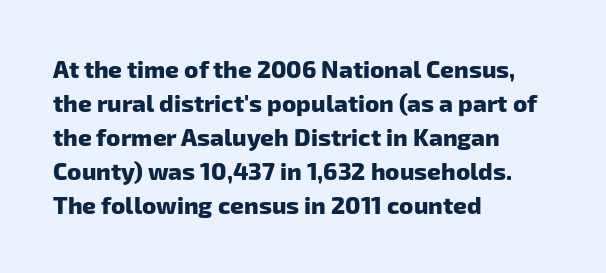
Look at the tracking — it's just the regular setting, nothing added. Weight: bold. Where is the straight margin? On the left. Successive baselines arrive at the customary interval.
